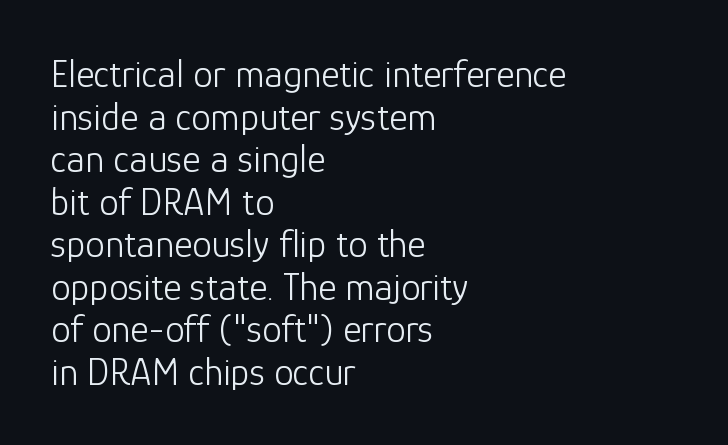
Q: Is the text bold? A: No.
Q: Is the text italic (slanted)? A: No, it is upright.
Q: Is the typeface a serif or a sans-serif typeface? A: Sans-serif.
Q: Is the text underlined? A: No.
Q: How is the paragraph aligned? A: Left-aligned.
Q: Is the spacing between letters normal or unusually wide? A: Normal.
Q: Is the spacing between lines tight, normal or loose? A: Tight.
Q: Width (condensed, normal, or wide)? A: Normal.
Q: Stroke contrast? A: Low.
Q: x-height? A: Medium.
Q: Monospaced? A: No.
